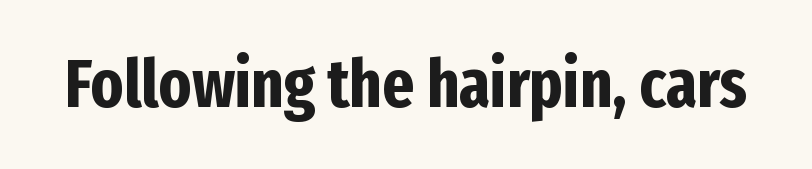
Q: Is the text bold? A: Yes.
Q: Is the text italic (slanted)? A: No, it is upright.
Q: Is the typeface a serif or a sans-serif typeface? A: Sans-serif.
Q: Is the text underlined? A: No.
Q: Is the spacing between letters normal or unusually wide? A: Normal.
Q: Width (condensed, normal, or wide)? A: Condensed.
Q: Stroke contrast? A: Low.
Q: x-height? A: Medium.
Q: Monospaced? A: No.
